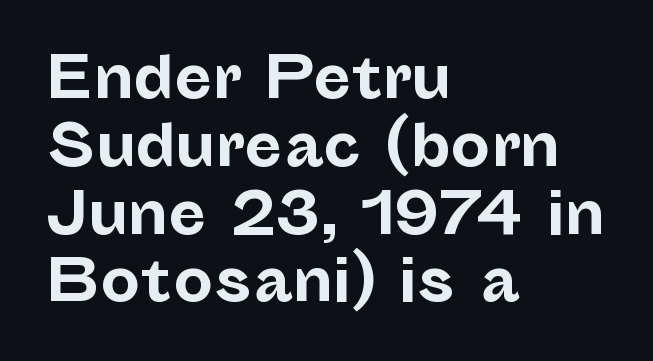
{"serif": "no", "italic": "no", "bold": "yes", "weight": "bold", "width": "normal", "stroke_contrast": "low", "x_height": "medium", "monospaced": "no", "underline": "no", "align": "left", "line_spacing_ratio": 1.21, "letter_spacing": "normal", "letter_spacing_em": 0.0, "glyph_px": 56}
